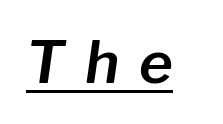
Q: Is the text italic (slanted)? A: Yes, it leans right by about 8 degrees.
Q: Is the text underlined? A: Yes.
Q: Is the spacing between letters normal or unusually wide? A: Unusually wide.
Q: Width (condensed, normal, or wide)? A: Normal.
Q: Stroke contrast? A: Low.
Q: x-height? A: Medium.
Q: Monospaced? A: No.
